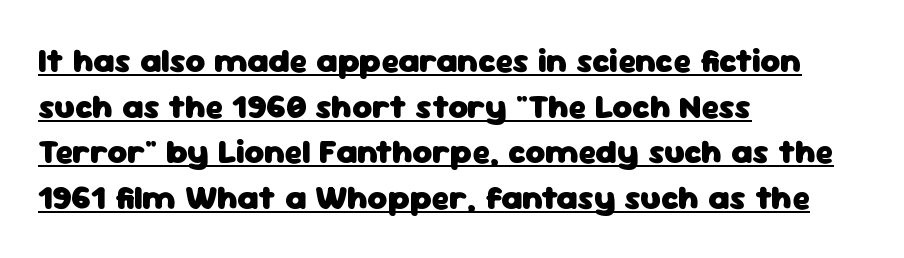
{"serif": "no", "italic": "no", "bold": "yes", "weight": "heavy", "width": "normal", "stroke_contrast": "low", "x_height": "medium", "monospaced": "no", "underline": "yes", "align": "left", "line_spacing": "normal", "line_spacing_ratio": 1.34, "letter_spacing": "normal", "letter_spacing_em": 0.0, "glyph_px": 34}
